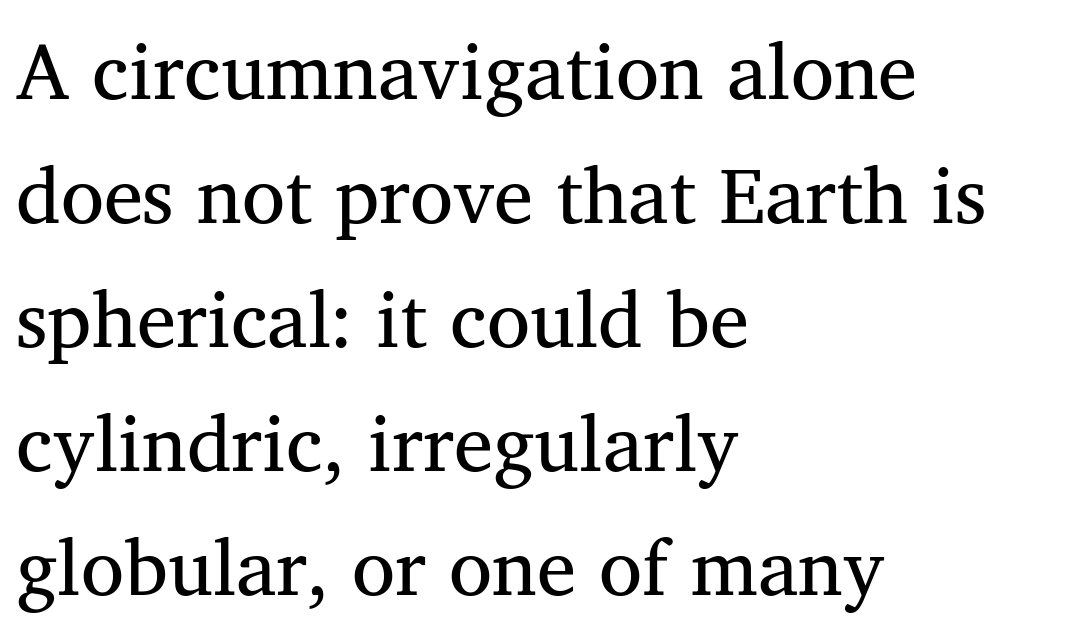
{"serif": "yes", "bold": "no", "weight": "regular", "width": "normal", "stroke_contrast": "medium", "x_height": "medium", "monospaced": "no", "underline": "no", "align": "left", "line_spacing": "normal", "line_spacing_ratio": 1.57, "letter_spacing": "normal", "letter_spacing_em": 0.0, "glyph_px": 79}
